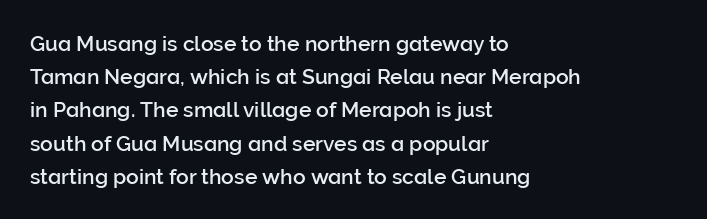
Q: Is the text italic (slanted)? A: No, it is upright.
Q: Is the text underlined? A: No.
Q: How is the paragraph aligned? A: Left-aligned.
Q: Is the spacing between letters normal or unusually wide? A: Normal.
Q: Is the spacing between lines tight, normal or loose? A: Normal.
